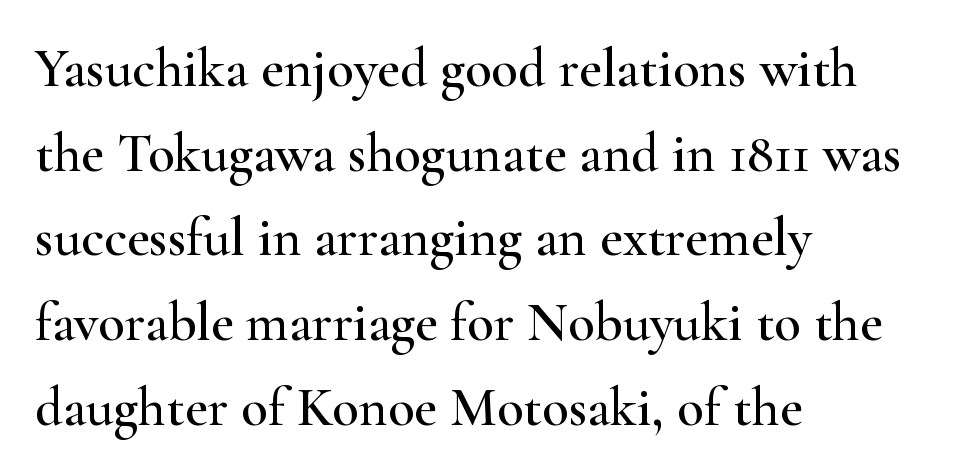
{"serif": "yes", "italic": "no", "width": "wide", "stroke_contrast": "high", "x_height": "small", "monospaced": "no", "underline": "no", "align": "left", "line_spacing": "normal", "line_spacing_ratio": 1.54, "letter_spacing": "normal", "letter_spacing_em": 0.0, "glyph_px": 55}
